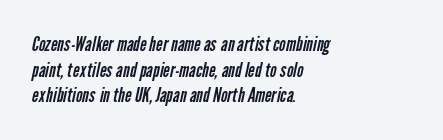
Heaviness? Minimal to ordinary, like unemphasized prose. Each line starts at the same left margin while the right side varies. Plain, unruled lines of type. This sample keeps an unexceptional amount of space between lines. Nobody touched the tracking dial on this one.
